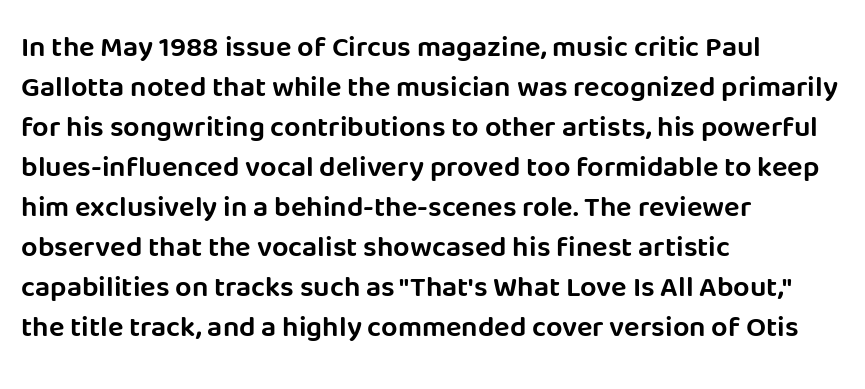
The image shows 29 px sans-serif type, upright; set left-aligned, normal line spacing (1.38x), normal letter spacing, not underlined; low stroke contrast and a large x-height.
